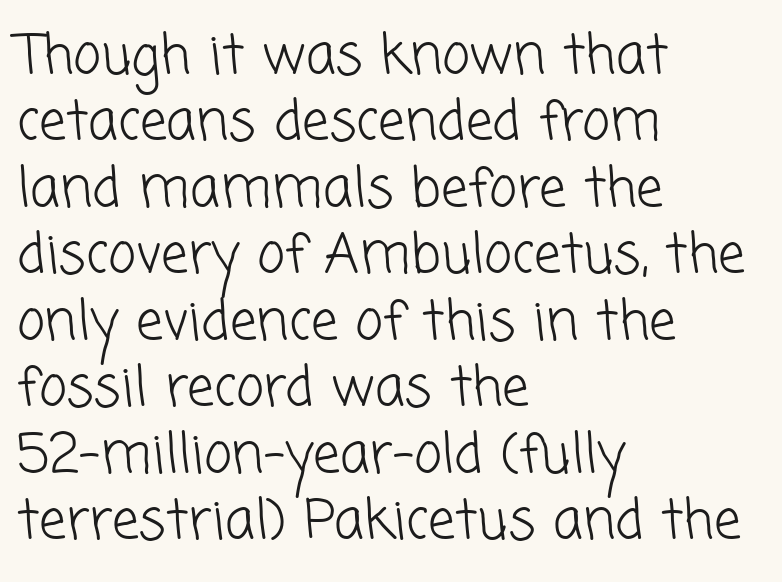
The image shows 54 px light sans-serif type; set left-aligned, line spacing 1.23x, normal letter spacing, not underlined; low stroke contrast and a medium x-height.
